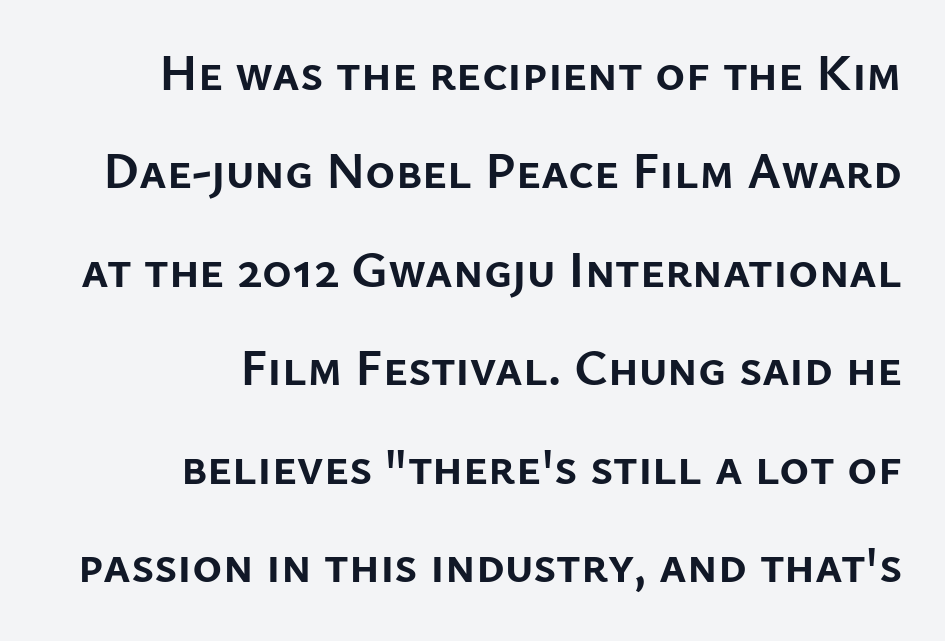
{"serif": "no", "italic": "no", "bold": "yes", "weight": "semibold", "width": "normal", "stroke_contrast": "low", "x_height": "medium", "monospaced": "no", "underline": "no", "align": "right", "line_spacing": "loose", "line_spacing_ratio": 1.93, "letter_spacing": "normal", "letter_spacing_em": 0.0, "glyph_px": 51}
